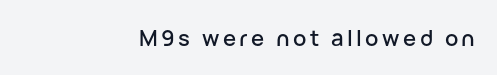
Q: Is the text italic (slanted)? A: No, it is upright.
Q: Is the text underlined? A: No.
Q: How is the paragraph aligned? A: Right-aligned.
